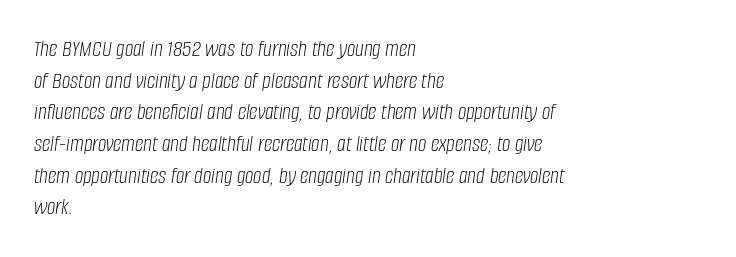
{"italic": "yes", "lean": "right", "slant_degrees": 8, "bold": "no", "underline": "no", "align": "left", "line_spacing": "normal", "line_spacing_ratio": 1.32, "letter_spacing": "normal", "letter_spacing_em": 0.0, "glyph_px": 24}
